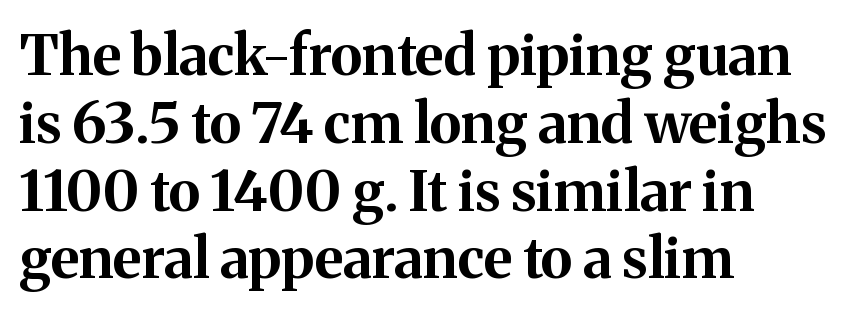
Left-aligned paragraph, ragged on the right. The horizontal fit of the characters is conventional and even. The passage shown is typed in a proportional face where columns would drift. Vertical strokes here are truly vertical. The type family on display is of the serif kind. Unmarked baselines from the first word to the last.
